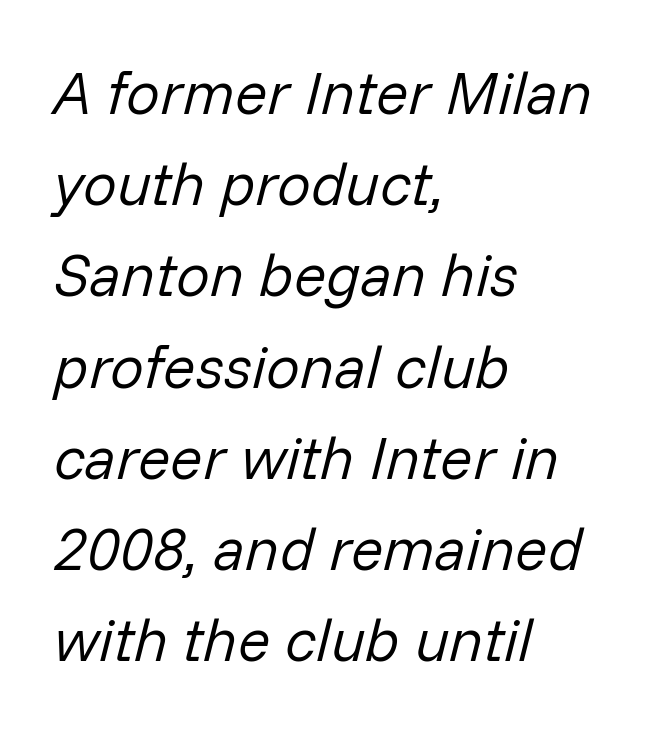
{"italic": "yes", "lean": "right", "slant_degrees": 14, "bold": "no", "weight": "regular", "width": "normal", "stroke_contrast": "low", "x_height": "medium", "monospaced": "no", "underline": "no", "align": "left", "line_spacing": "normal", "line_spacing_ratio": 1.52, "letter_spacing": "normal", "letter_spacing_em": 0.0, "glyph_px": 60}
